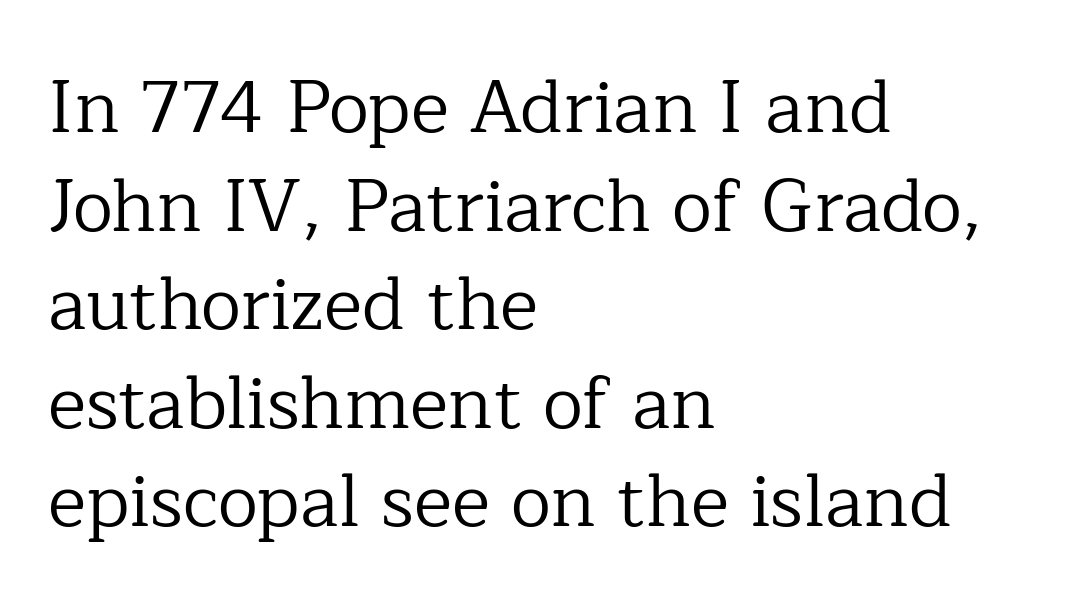
{"serif": "yes", "italic": "no", "bold": "no", "weight": "regular", "width": "normal", "stroke_contrast": "low", "x_height": "medium", "monospaced": "no", "underline": "no", "align": "left", "line_spacing": "normal", "line_spacing_ratio": 1.35, "letter_spacing": "normal", "letter_spacing_em": 0.0, "glyph_px": 73}
